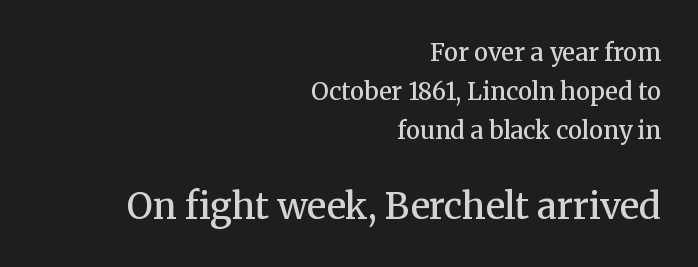
Q: Is the text bold? A: Semi-bold.
Q: Is the text italic (slanted)? A: No, it is upright.
Q: Is the typeface a serif or a sans-serif typeface? A: Serif.
Q: Is the text underlined? A: No.
Q: How is the paragraph aligned? A: Right-aligned.
Q: Is the spacing between letters normal or unusually wide? A: Normal.
Q: Is the spacing between lines tight, normal or loose? A: Normal.
Q: Which block of text is set in a larger size, the first (top) or the second (bottom)? A: The second (bottom) one.
Q: Width (condensed, normal, or wide)? A: Normal.
Q: Stroke contrast? A: Medium.
Q: x-height? A: Medium.
Q: Monospaced? A: No.
